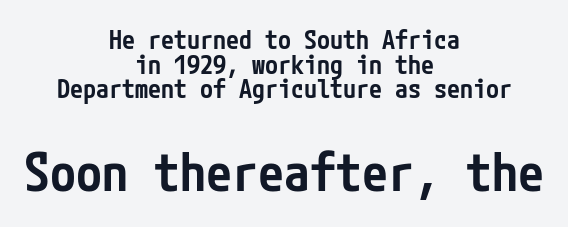
Q: Is the text bold? A: Semi-bold.
Q: Is the text italic (slanted)? A: No, it is upright.
Q: Is the typeface a serif or a sans-serif typeface? A: Sans-serif.
Q: Is the text underlined? A: No.
Q: How is the paragraph aligned? A: Centered.
Q: Is the spacing between letters normal or unusually wide? A: Normal.
Q: Is the spacing between lines tight, normal or loose? A: Tight.
Q: Which block of text is set in a larger size, the first (top) or the second (bottom)? A: The second (bottom) one.
Q: Width (condensed, normal, or wide)? A: Condensed.
Q: Stroke contrast? A: Low.
Q: x-height? A: Medium.
